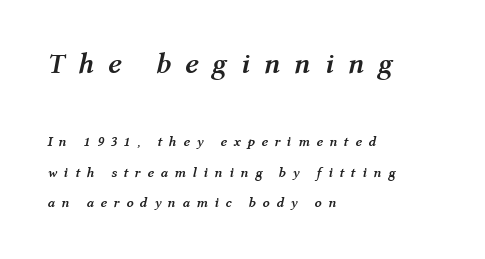
The image shows 29 px semibold type, italic (leaning right); set left-aligned, loose line spacing (2.18x), unusually wide letter spacing (+0.47 em), not underlined; the first (top) block is 2.07x larger; medium stroke contrast and a medium x-height.
